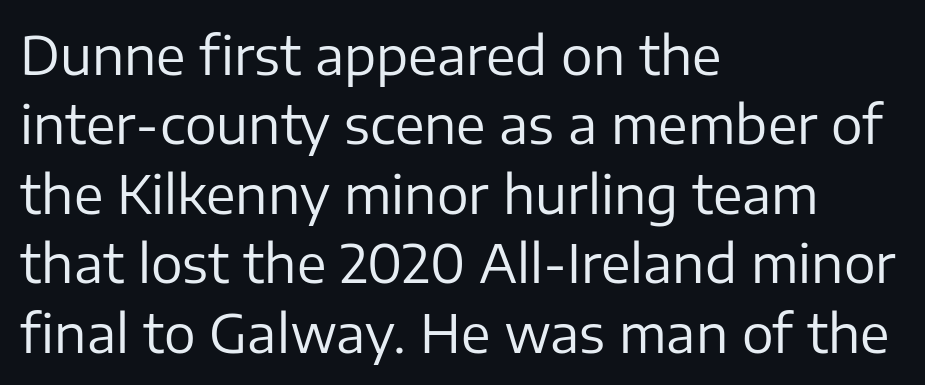
Q: Is the text bold? A: No.
Q: Is the text italic (slanted)? A: No, it is upright.
Q: Is the typeface a serif or a sans-serif typeface? A: Sans-serif.
Q: Is the text underlined? A: No.
Q: How is the paragraph aligned? A: Left-aligned.
Q: Is the spacing between letters normal or unusually wide? A: Normal.
Q: Is the spacing between lines tight, normal or loose? A: Normal.
Q: Width (condensed, normal, or wide)? A: Normal.
Q: Stroke contrast? A: Low.
Q: x-height? A: Medium.
Q: Monospaced? A: No.
